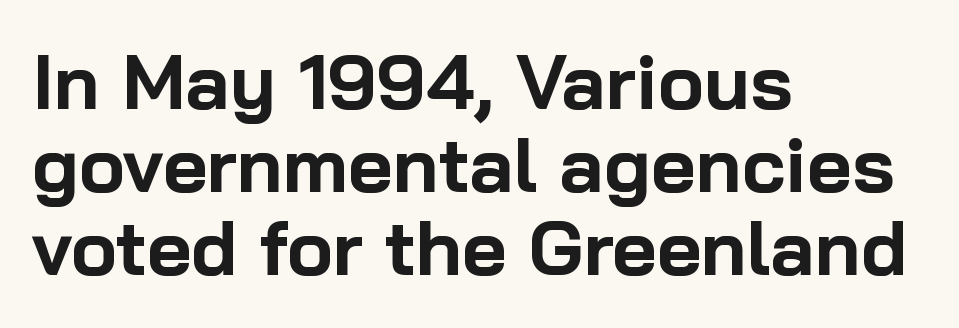
The rendering shows plain stroke endings on the letterforms — a sans-serif design. Any mark beneath the type? The region is blank. This rendering leaves character spacing at its baseline value. You can tell it's not italic because the verticals are truly vertical.
